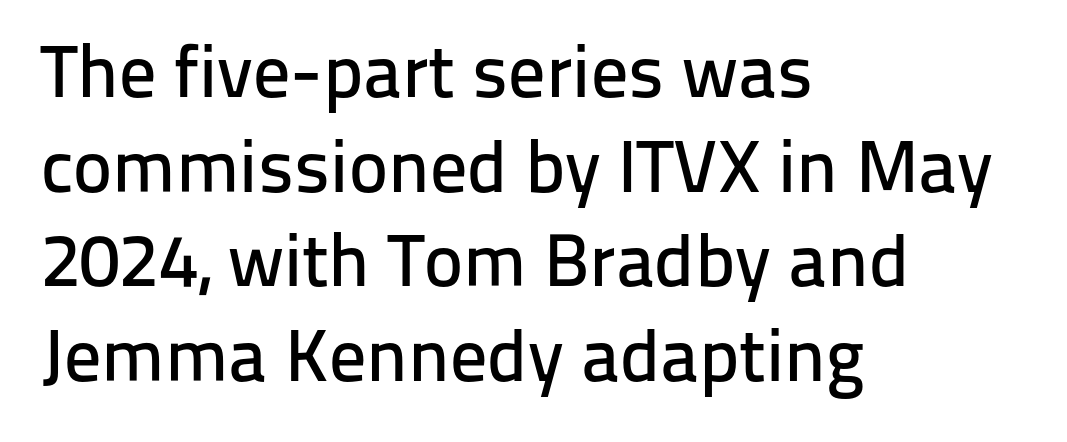
The image shows 74 px sans-serif type, upright; set left-aligned, normal line spacing (1.28x), normal letter spacing, not underlined; low stroke contrast and a medium x-height.
